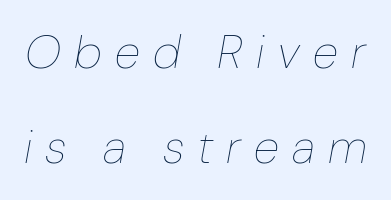
In terms of posture, this sample is oblique. You could not count columns in this text — the font is proportionally spaced. If you measured baseline to baseline, you'd find a long distance. Stroke thickness stays within the range of a standard reading face or lighter. Characters follow at a spacing far wider than the type designer built in.
